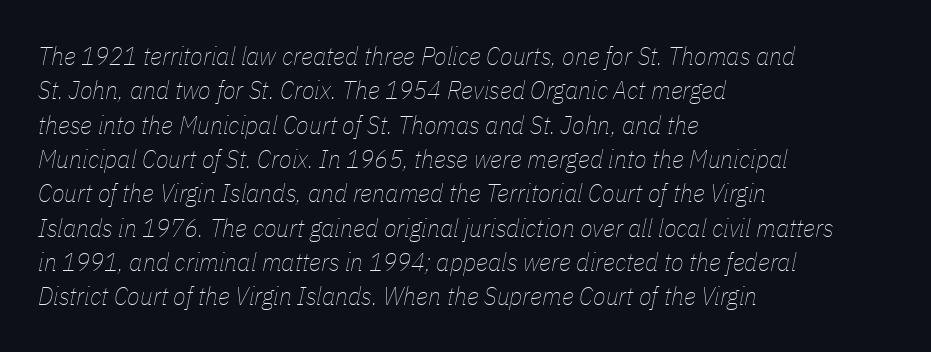
The rendering keeps characters at their native spacing. Stems and bowls with no extra thickness — not bold. Every row of glyphs begins at an identical x-position on the left. The lettering tilts uniformly, giving the passage an italic look. Each new line begins a customary step beneath the previous one.
